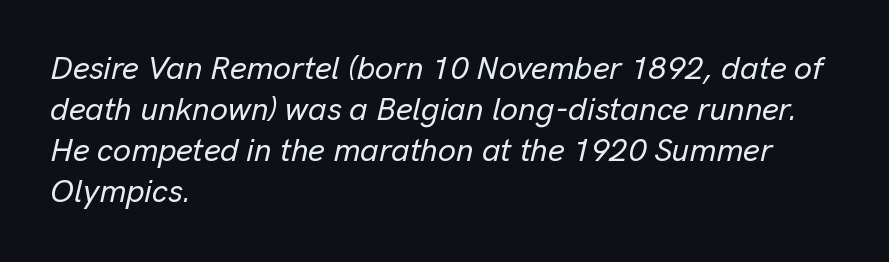
{"italic": "yes", "lean": "right", "slant_degrees": 13, "width": "normal", "stroke_contrast": "low", "x_height": "medium", "monospaced": "no", "underline": "no", "align": "left", "line_spacing": "normal", "line_spacing_ratio": 1.28, "letter_spacing": "normal", "letter_spacing_em": 0.0, "glyph_px": 32}
